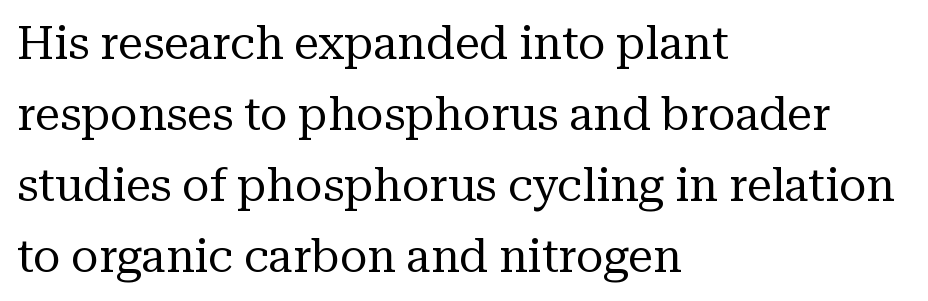
The image shows 45 px regular-weight serif type, upright; set left-aligned, normal line spacing (1.58x), normal letter spacing, not underlined; medium stroke contrast and a medium x-height.
